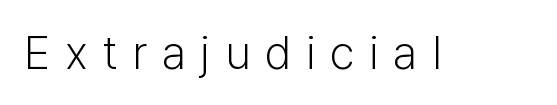
The image shows 47 px light sans-serif type, upright; set unusually wide letter spacing (+0.31 em), not underlined; low stroke contrast and a medium x-height.
